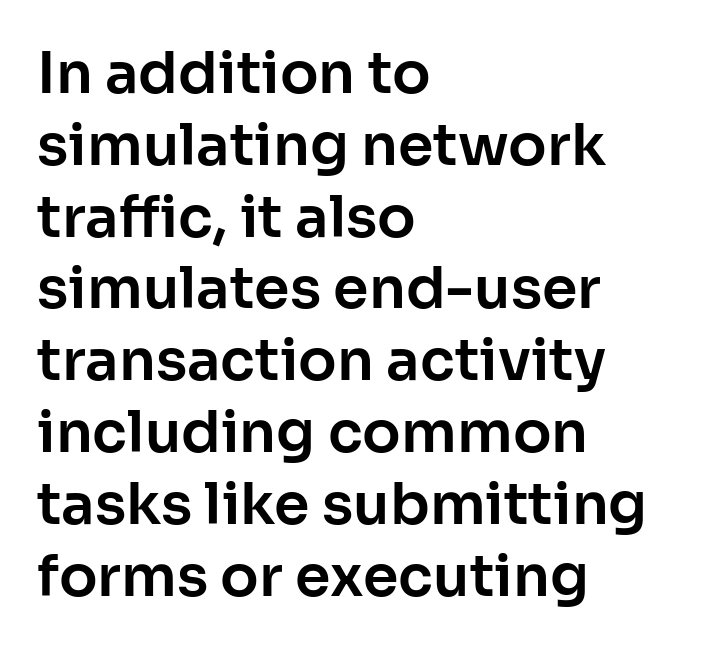
{"serif": "no", "italic": "no", "width": "normal", "stroke_contrast": "low", "x_height": "medium", "monospaced": "no", "underline": "no", "align": "left", "line_spacing": "normal", "line_spacing_ratio": 1.26, "letter_spacing": "normal", "letter_spacing_em": 0.0, "glyph_px": 57}
